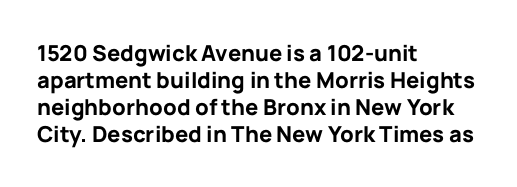
The image shows 22 px bold type, upright; set left-aligned, line spacing 1.23x, normal letter spacing, not underlined.
